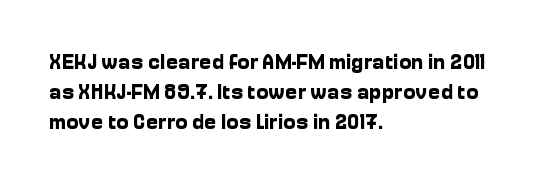
{"italic": "no", "bold": "yes", "underline": "no", "align": "left", "line_spacing": "normal", "line_spacing_ratio": 1.42, "letter_spacing": "normal", "letter_spacing_em": 0.0, "glyph_px": 21}
